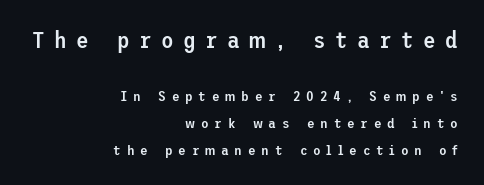
The image shows 23 px text type, upright; set right-aligned, loose line spacing (1.91x), unusually wide letter spacing (+0.41 em), not underlined; the first (top) block is 1.64x larger.
